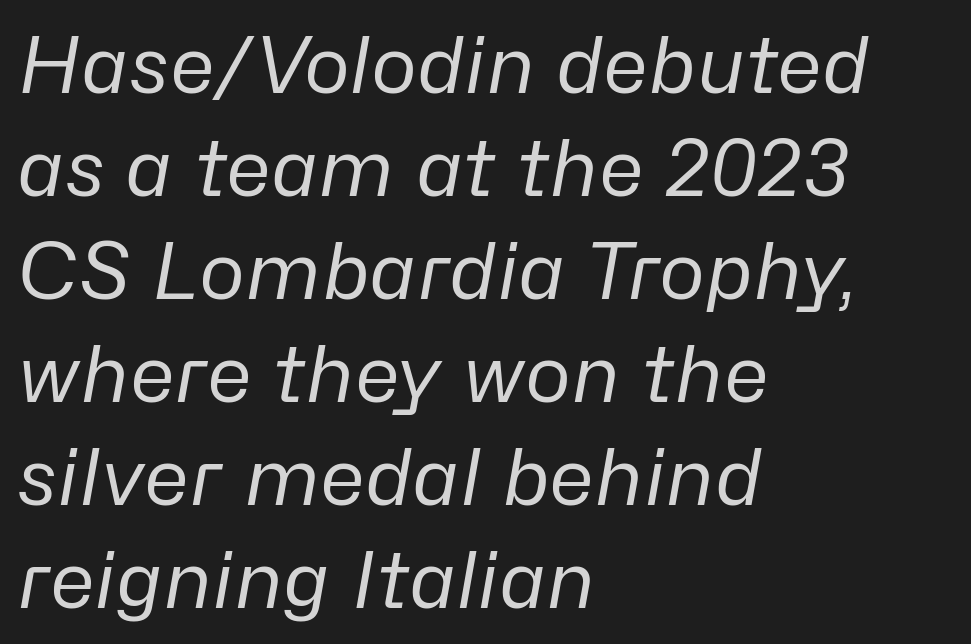
{"italic": "yes", "lean": "right", "slant_degrees": 10, "bold": "no", "weight": "regular", "width": "normal", "stroke_contrast": "low", "x_height": "medium", "monospaced": "no", "underline": "no", "align": "left", "line_spacing": "normal", "line_spacing_ratio": 1.32, "letter_spacing": "normal", "letter_spacing_em": 0.0, "glyph_px": 78}
